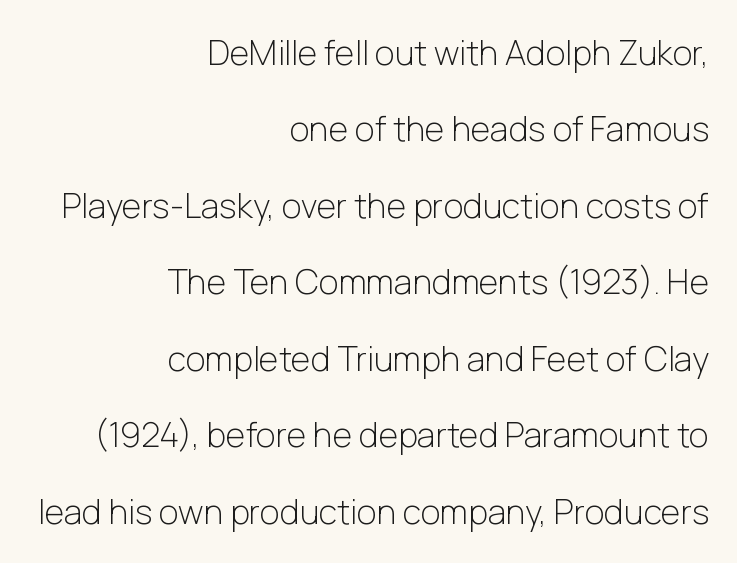
{"serif": "no", "italic": "no", "bold": "no", "weight": "light", "width": "normal", "stroke_contrast": "low", "x_height": "medium", "monospaced": "no", "underline": "no", "align": "right", "line_spacing": "loose", "line_spacing_ratio": 2.25, "letter_spacing": "normal", "letter_spacing_em": 0.0, "glyph_px": 34}
